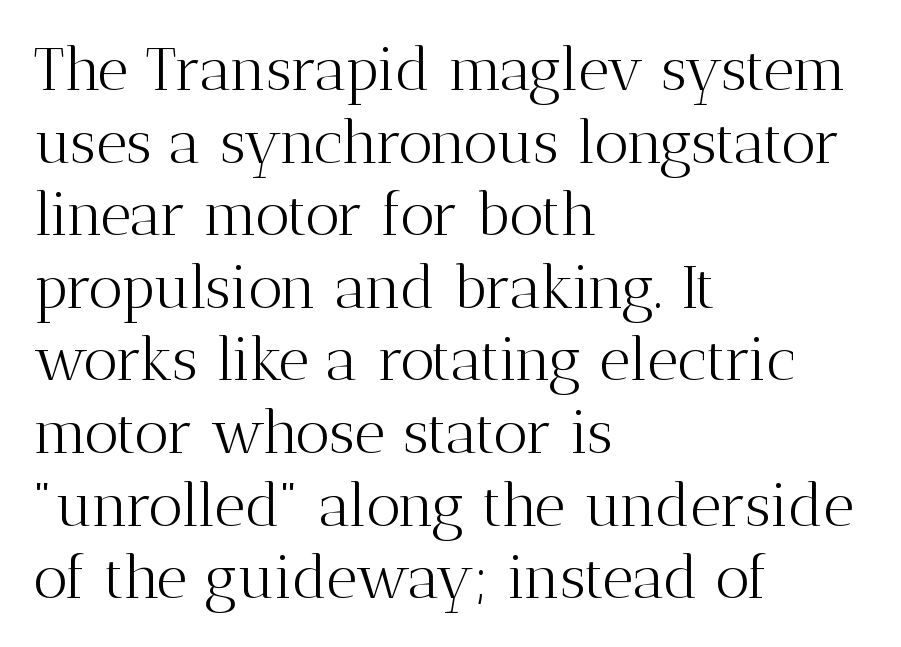
The image shows 60 px light serif type, upright; set left-aligned, line spacing 1.21x, normal letter spacing, not underlined; medium stroke contrast and a medium x-height.
